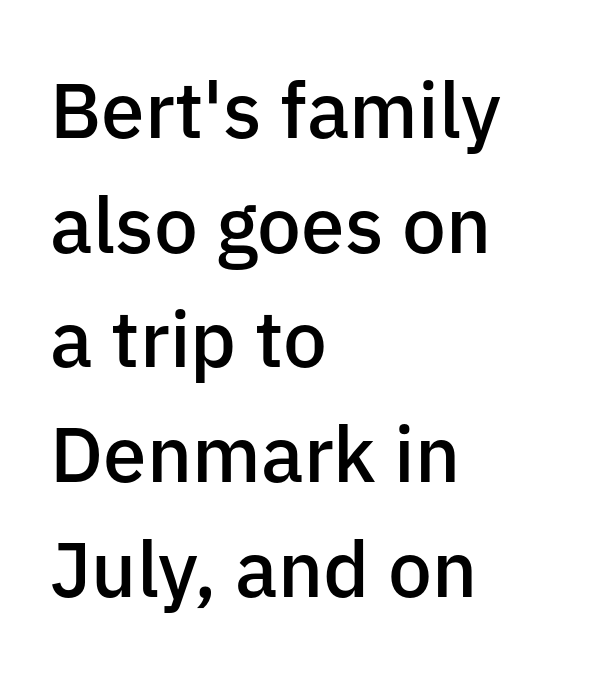
The image shows 78 px semibold sans-serif type, upright; set left-aligned, normal line spacing (1.47x), normal letter spacing, not underlined; low stroke contrast and a medium x-height.
